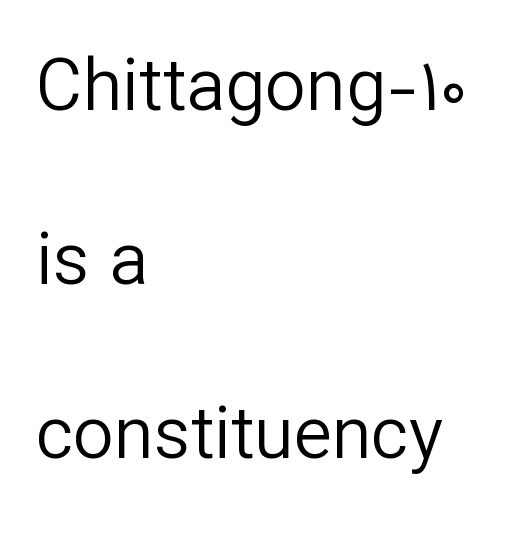
The image shows 72 px regular-weight sans-serif type, upright; set left-aligned, loose line spacing (2.42x), normal letter spacing, not underlined; low stroke contrast and a medium x-height.
